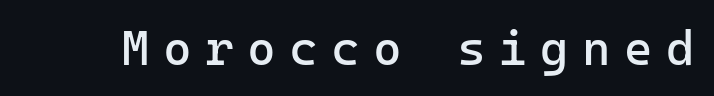
Q: Is the text bold? A: No.
Q: Is the text italic (slanted)? A: No, it is upright.
Q: Is the typeface a serif or a sans-serif typeface? A: Sans-serif.
Q: Is the text underlined? A: No.
Q: Is the spacing between letters normal or unusually wide? A: Unusually wide.
Q: Width (condensed, normal, or wide)? A: Normal.
Q: Stroke contrast? A: Low.
Q: x-height? A: Medium.
Q: Monospaced? A: Yes.
